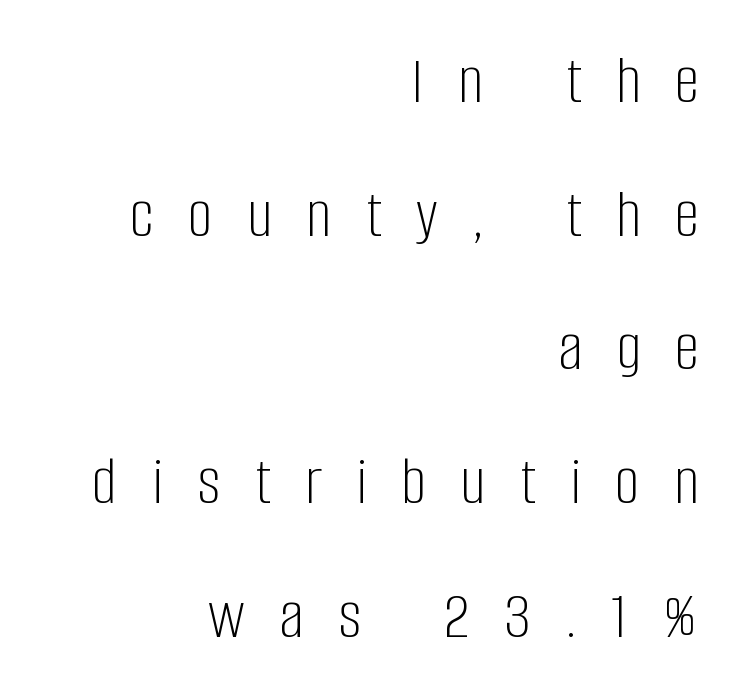
{"serif": "no", "italic": "no", "bold": "no", "weight": "light", "width": "condensed", "stroke_contrast": "low", "x_height": "large", "monospaced": "no", "underline": "no", "align": "right", "line_spacing": "loose", "line_spacing_ratio": 1.91, "letter_spacing": "wide", "letter_spacing_em": 0.49, "glyph_px": 70}
